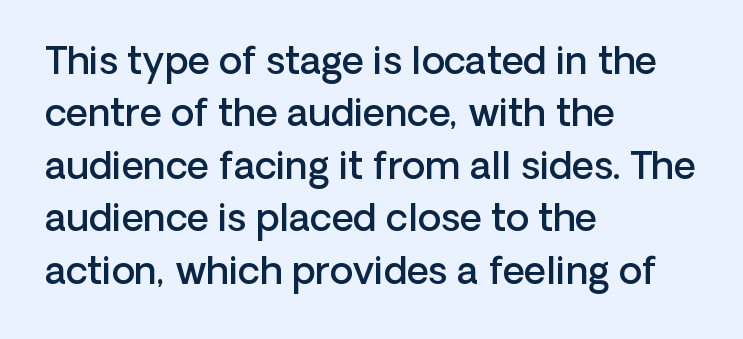
Alignment: flush left. Regarding leading, the lines here are spaced in the standard way. Spacing verdict: proportional, widths tailored to each character. Has an underline been added? It has not. A sans-serif font was chosen for this passage. Posture: straight, roman, zero tilt.
